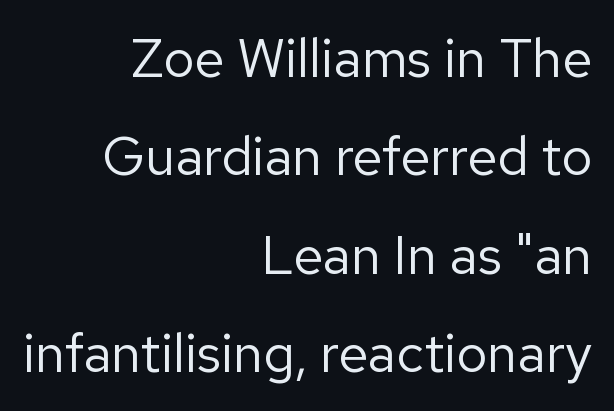
{"serif": "no", "italic": "no", "bold": "no", "weight": "regular", "width": "normal", "stroke_contrast": "low", "x_height": "medium", "monospaced": "no", "underline": "no", "align": "right", "line_spacing_ratio": 1.82, "letter_spacing": "normal", "letter_spacing_em": 0.0, "glyph_px": 54}
